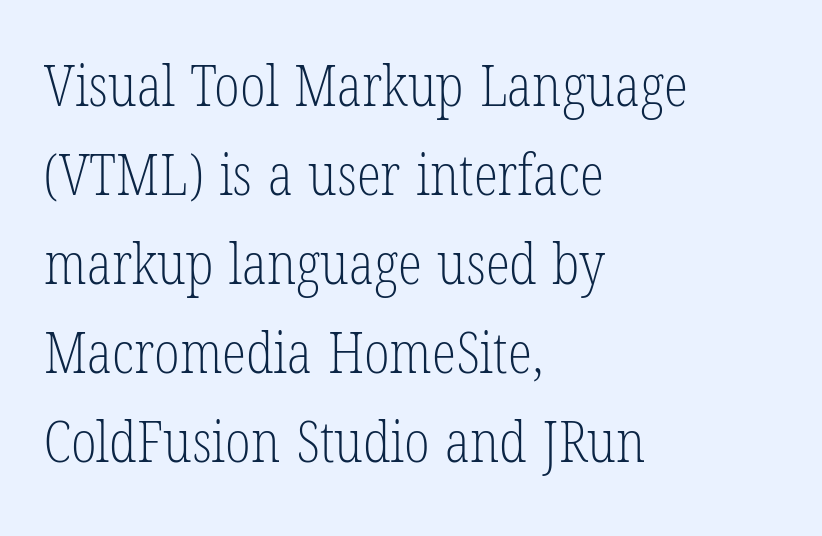
{"serif": "yes", "italic": "no", "bold": "no", "weight": "light", "width": "condensed", "stroke_contrast": "low", "x_height": "medium", "monospaced": "no", "underline": "no", "align": "left", "line_spacing": "normal", "line_spacing_ratio": 1.59, "letter_spacing": "normal", "letter_spacing_em": 0.0, "glyph_px": 56}
